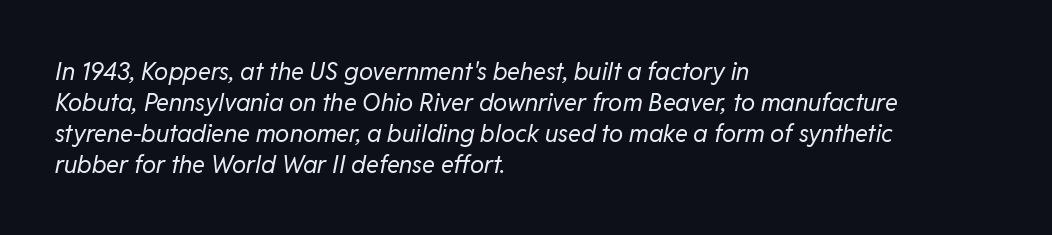
Here the glyphs are tracked normally, forming tight word shapes. Bare-footed words on every line. Each new line begins a customary step beneath the previous one. The weight would be labelled regular, book, light, or lighter still.
